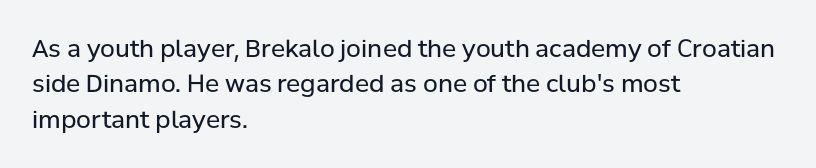
Tracking value appears to be zero — textbook default spacing. Posture: straight, roman, zero tilt. Leftover space on each line is placed entirely after the last word. This is not heavy type; no bold has been used.
